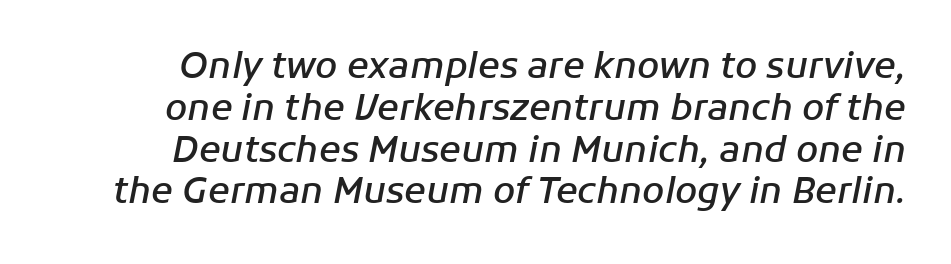
Q: Is the text bold? A: Semi-bold.
Q: Is the text italic (slanted)? A: Yes, it leans right by about 11 degrees.
Q: Is the text underlined? A: No.
Q: Is the spacing between letters normal or unusually wide? A: Normal.
Q: Width (condensed, normal, or wide)? A: Normal.
Q: Stroke contrast? A: Low.
Q: x-height? A: Medium.
Q: Monospaced? A: No.
